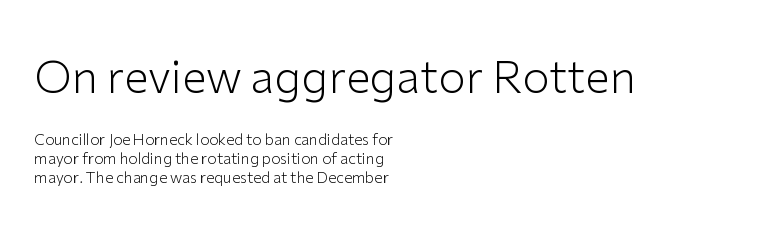
{"serif": "no", "italic": "no", "bold": "no", "weight": "light", "width": "normal", "stroke_contrast": "low", "x_height": "medium", "monospaced": "no", "underline": "no", "align": "left", "line_spacing": "normal", "line_spacing_ratio": 1.27, "letter_spacing": "normal", "letter_spacing_em": 0.0, "larger_block": "first", "size_ratio": 2.93, "glyph_px": 44}
